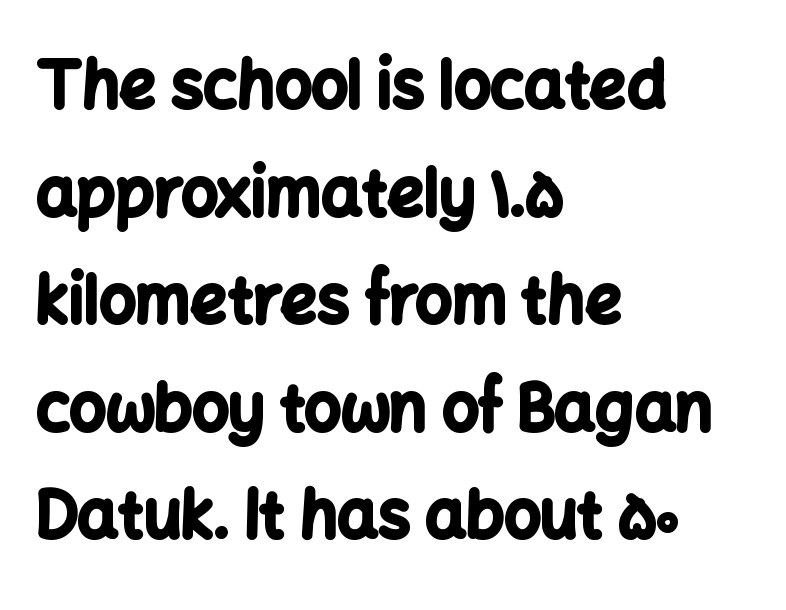
The image shows 64 px bold sans-serif type, upright; set left-aligned, normal line spacing (1.68x), normal letter spacing, not underlined; low stroke contrast and a medium x-height.
